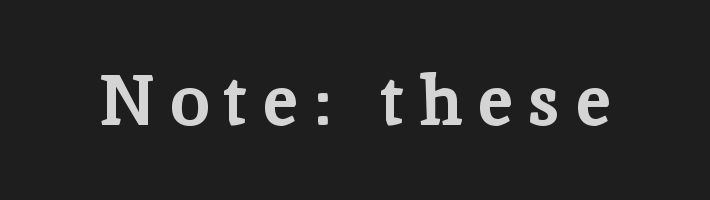
Each row of text sits above clean, open space. Between one letter and the next there's a generous, obvious gap. The passage shown is typed in a proportional face where columns would drift. Caption: bold face, heavy strokes. A serif font was chosen for this passage. Do the letters lean? They stand straight.
